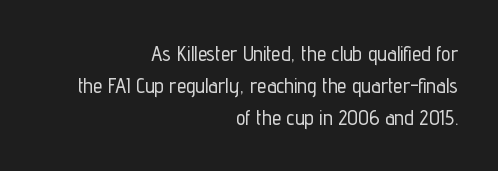
The letters stand straight up with perfectly vertical stems. Each row of text sits above clean, open space. Horizontally, the lines are justified to the trailing edge only. This block has exactly the height ordinary leading produces. Tracking value appears to be zero — textbook default spacing.
